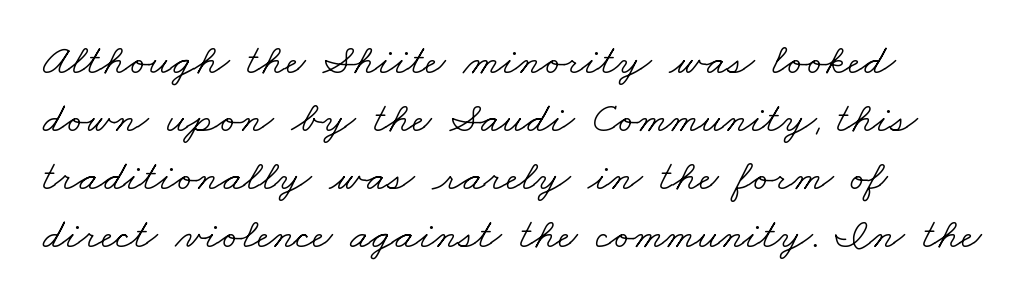
Rule under the text: the space is simply empty. This reads as an unemphasized weight, regular at the heaviest. These lines stack with their left ends in a neat column. Vertically, the passage feels balanced, rows spaced as you'd expect. Classification — serif. Standard letterfit; no display-style spreading of the glyphs.
